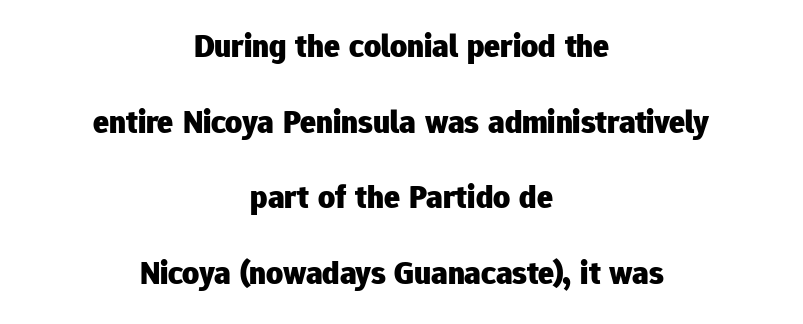
{"serif": "no", "italic": "no", "bold": "yes", "weight": "heavy", "width": "normal", "stroke_contrast": "low", "x_height": "medium", "monospaced": "no", "underline": "no", "align": "center", "line_spacing": "loose", "line_spacing_ratio": 2.29, "letter_spacing": "normal", "letter_spacing_em": 0.0, "glyph_px": 33}
